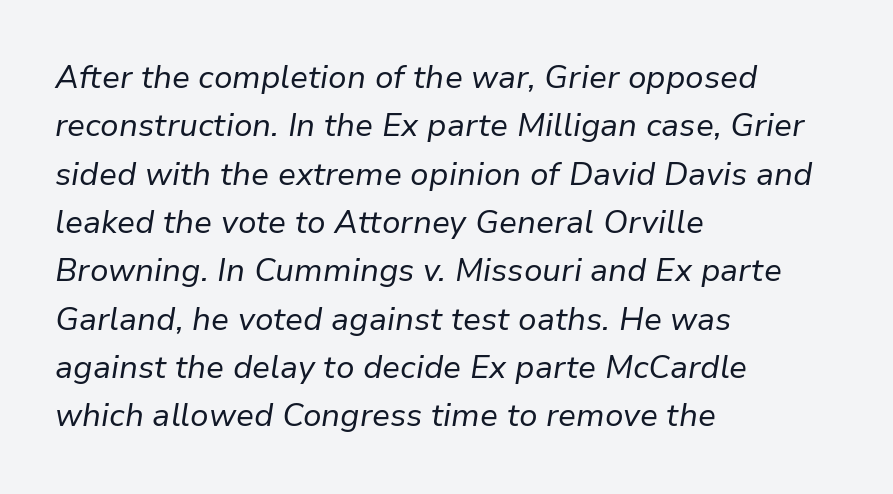
{"italic": "yes", "lean": "right", "slant_degrees": 9, "bold": "no", "weight": "regular", "width": "normal", "stroke_contrast": "low", "x_height": "medium", "monospaced": "no", "underline": "no", "align": "left", "line_spacing": "normal", "line_spacing_ratio": 1.51, "letter_spacing": "normal", "letter_spacing_em": 0.0, "glyph_px": 32}
